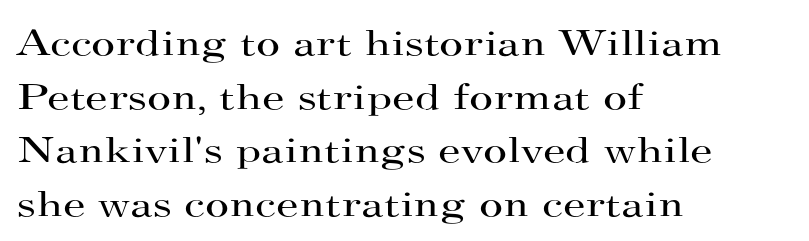
The image shows 37 px regular-weight, wide serif type, upright; set left-aligned, normal line spacing (1.45x), normal letter spacing, not underlined; high stroke contrast and a small x-height.
